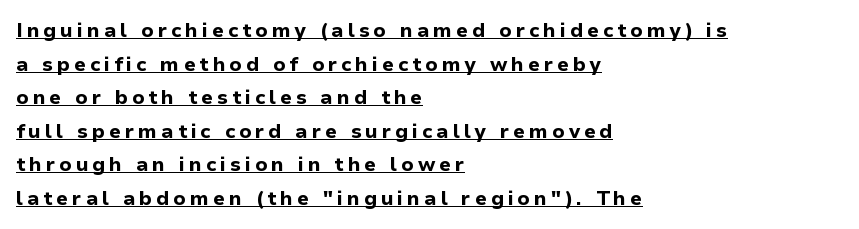
Q: Is the text bold? A: Yes.
Q: Is the text italic (slanted)? A: No, it is upright.
Q: Is the text underlined? A: Yes.
Q: How is the paragraph aligned? A: Left-aligned.
Q: Is the spacing between lines tight, normal or loose? A: Normal.
